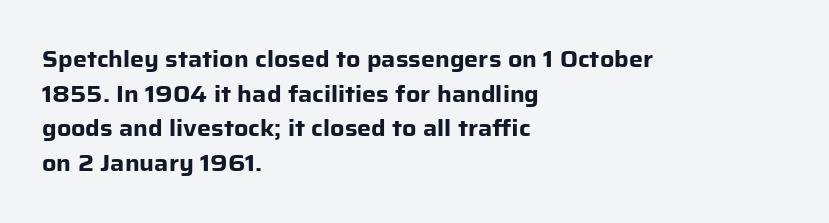
This sample uses an upright cut, with every glyph sitting square on the baseline. Whoever set this chose a conventional vertical rhythm. Students, note that the glyphs here touch the page at normal intervals. Strokes here are thick enough to call this a true bold.
